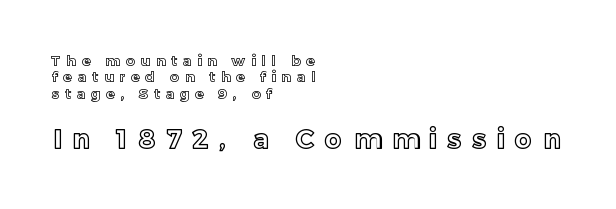
The specimen omits any rule beneath the text block's lines. Spacing between characters has been opened up far beyond the box default. Each line starts at the same left margin while the right side varies. In terms of posture, this sample is upright. The composition opens small and finishes big.
